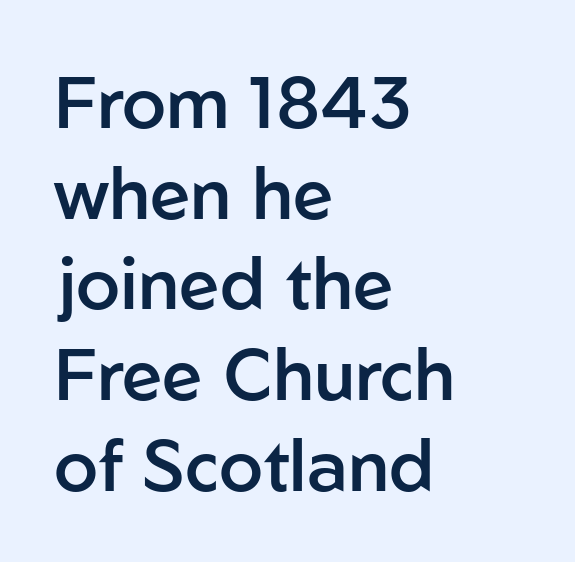
The image shows 72 px semibold sans-serif type, upright; set left-aligned, normal line spacing (1.26x), normal letter spacing, not underlined; low stroke contrast and a medium x-height.
